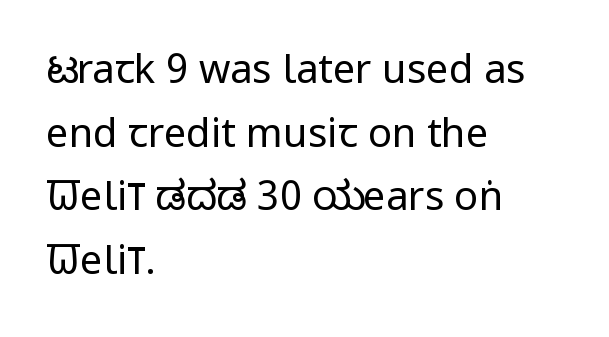
Q: Is the text bold? A: No.
Q: Is the text italic (slanted)? A: No, it is upright.
Q: Is the typeface a serif or a sans-serif typeface? A: Sans-serif.
Q: Is the text underlined? A: No.
Q: How is the paragraph aligned? A: Left-aligned.
Q: Is the spacing between letters normal or unusually wide? A: Normal.
Q: Is the spacing between lines tight, normal or loose? A: Normal.
Q: Width (condensed, normal, or wide)? A: Condensed.
Q: Stroke contrast? A: Low.
Q: x-height? A: Large.
Q: Monospaced? A: No.
